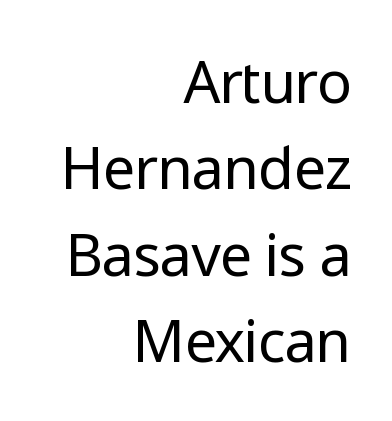
The image shows 58 px regular-weight sans-serif type, upright; set right-aligned, normal line spacing (1.49x), normal letter spacing, not underlined; low stroke contrast and a medium x-height.
